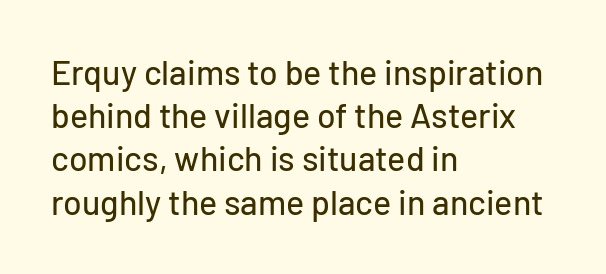
Leading: standard. A typesetter would call this proportional, since set widths differ per character. Just letters on the line, the space beneath them empty. In terms of letterspacing, this is plain default setting. Style check: upright. Are there feet on the stems? There aren't — it's a sans.
